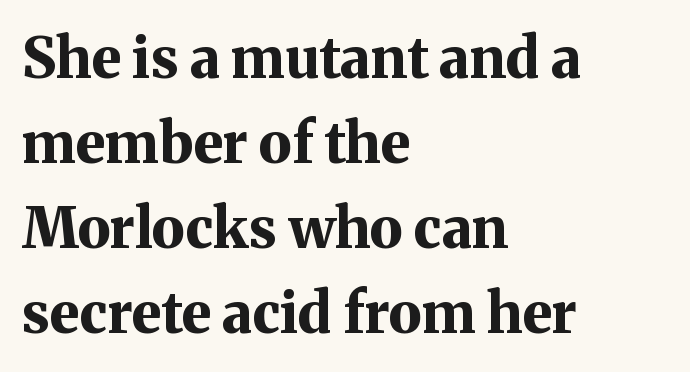
A normal amount of white space separates one row of letters from the next. Honestly, the letter spacing is just normal — you wouldn't notice it. Has an underline been added? It has not. Chunky letters — that's bold for sure. Tall strokes in this sample are plumb rather than angled. Old-style or modern, the face here clearly has serifs.
